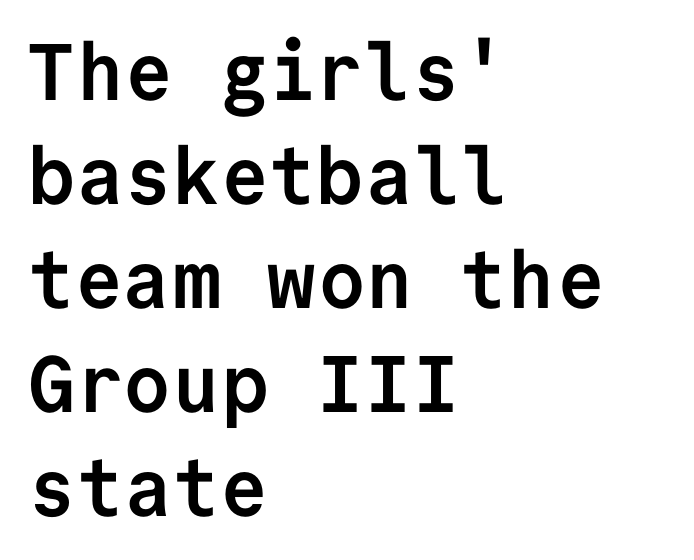
A sans-serif font was chosen for this passage. Students, this is bold: see how much ink each stroke carries. The type sits square on the baseline with zero lean. The space beneath each line is pristine and unruled. The face used here is rendered with its standard letterfit.
